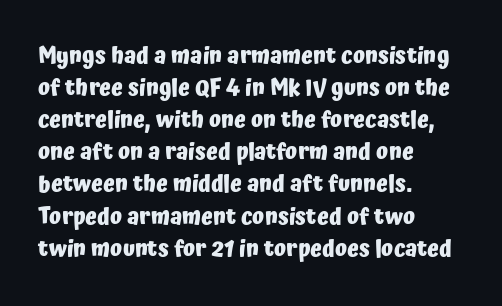
Q: Is the text bold? A: Yes.
Q: Is the text italic (slanted)? A: No, it is upright.
Q: Is the text underlined? A: No.
Q: How is the paragraph aligned? A: Left-aligned.
Q: Is the spacing between letters normal or unusually wide? A: Normal.
Q: Is the spacing between lines tight, normal or loose? A: Normal.
